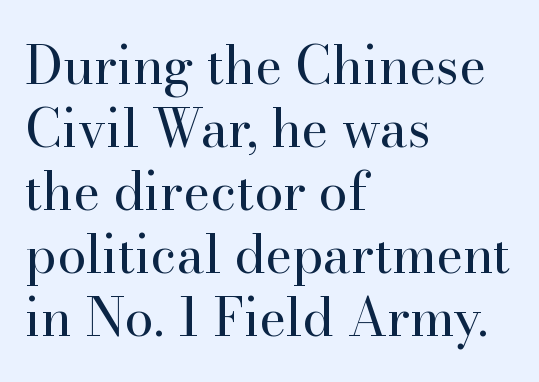
Descenders hang freely into open space. Letterform terminals end in serifs throughout the passage. Proportional: the letters do not fall into vertical columns. This is the regular roman posture of the typeface. The face used here is rendered with its standard letterfit.
